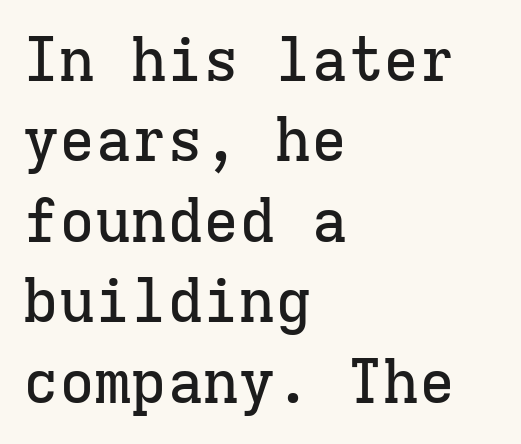
{"serif": "yes", "italic": "no", "width": "normal", "stroke_contrast": "low", "x_height": "medium", "monospaced": "yes", "underline": "no", "align": "left", "line_spacing": "normal", "line_spacing_ratio": 1.34, "letter_spacing": "normal", "letter_spacing_em": 0.0, "glyph_px": 60}
